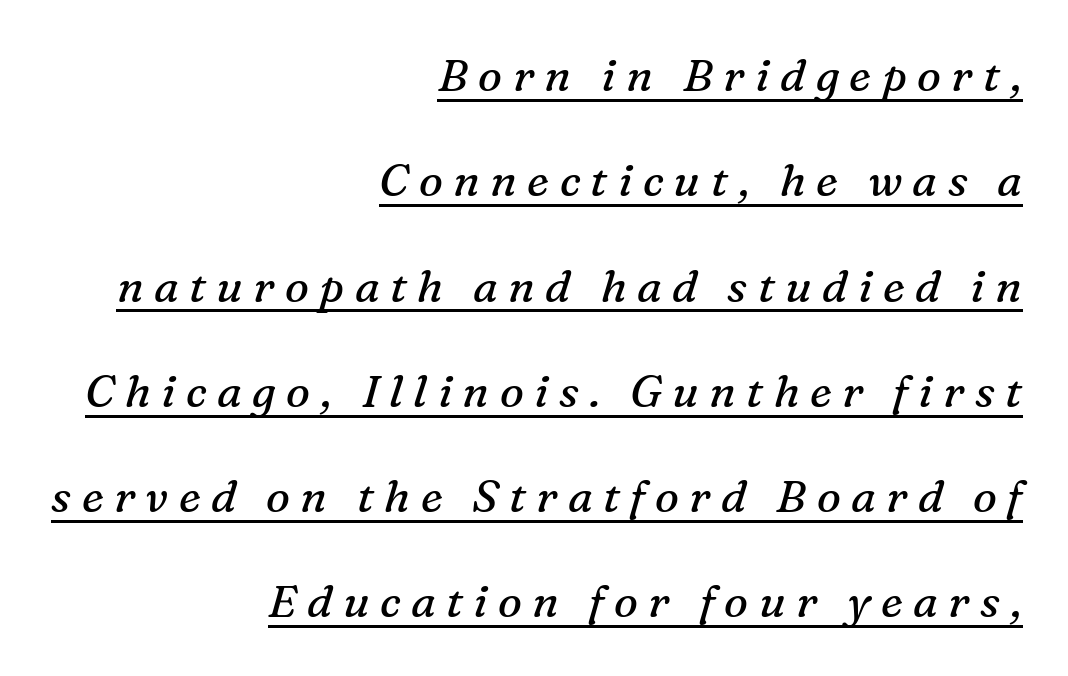
Q: Is the text bold? A: No.
Q: Is the text italic (slanted)? A: Yes, it leans right by about 16 degrees.
Q: Is the typeface a serif or a sans-serif typeface? A: Serif.
Q: Is the text underlined? A: Yes.
Q: How is the paragraph aligned? A: Right-aligned.
Q: Is the spacing between letters normal or unusually wide? A: Unusually wide.
Q: Is the spacing between lines tight, normal or loose? A: Loose.
Q: Width (condensed, normal, or wide)? A: Normal.
Q: Stroke contrast? A: Medium.
Q: x-height? A: Medium.
Q: Monospaced? A: No.
